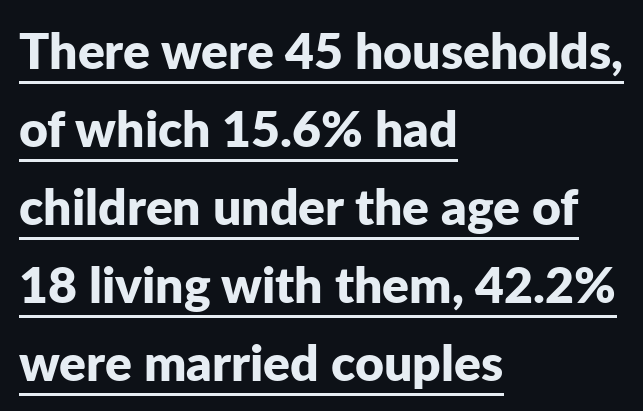
You can see a thin bar hugging the bottom of the glyphs. Varying glyph widths throughout — classic text-font behaviour. These lines were composed using upright roman letters. Its strokes are broad and dark, the hallmark of bold type.
